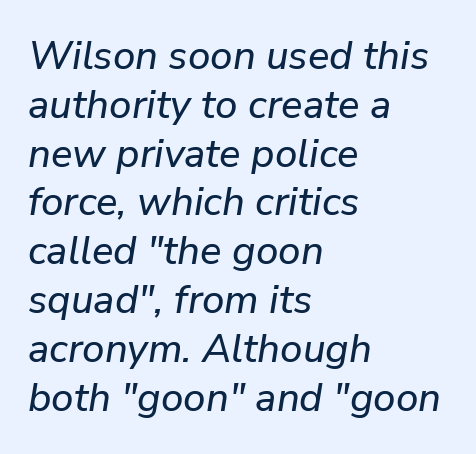
Q: Is the text italic (slanted)? A: Yes, it leans right by about 9 degrees.
Q: Is the text underlined? A: No.
Q: How is the paragraph aligned? A: Left-aligned.
Q: Is the spacing between letters normal or unusually wide? A: Normal.
Q: Width (condensed, normal, or wide)? A: Normal.
Q: Stroke contrast? A: Low.
Q: x-height? A: Medium.
Q: Monospaced? A: No.
